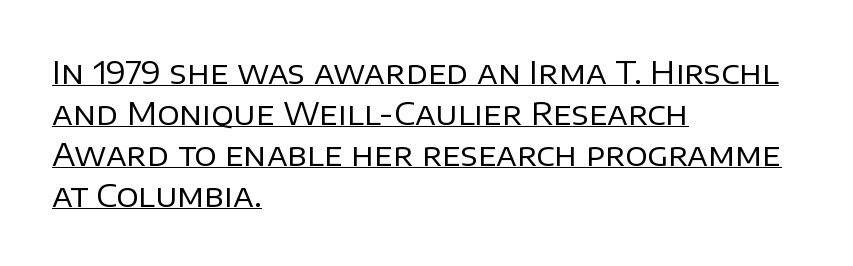
Q: Is the text bold? A: No.
Q: Is the text italic (slanted)? A: No, it is upright.
Q: Is the typeface a serif or a sans-serif typeface? A: Sans-serif.
Q: Is the text underlined? A: Yes.
Q: How is the paragraph aligned? A: Left-aligned.
Q: Is the spacing between letters normal or unusually wide? A: Normal.
Q: Is the spacing between lines tight, normal or loose? A: Normal.
Q: Width (condensed, normal, or wide)? A: Normal.
Q: Stroke contrast? A: Low.
Q: x-height? A: Large.
Q: Monospaced? A: No.
